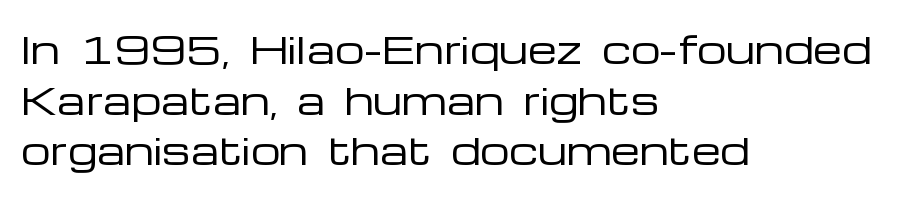
The image shows 37 px regular-weight, wide sans-serif type, upright; set left-aligned, normal line spacing (1.37x), normal letter spacing, not underlined; low stroke contrast and a medium x-height.
